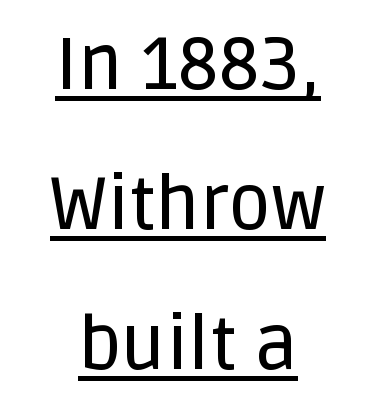
Q: Is the text italic (slanted)? A: No, it is upright.
Q: Is the typeface a serif or a sans-serif typeface? A: Sans-serif.
Q: Is the text underlined? A: Yes.
Q: How is the paragraph aligned? A: Centered.
Q: Is the spacing between letters normal or unusually wide? A: Normal.
Q: Width (condensed, normal, or wide)? A: Normal.
Q: Stroke contrast? A: Low.
Q: x-height? A: Large.
Q: Monospaced? A: No.
